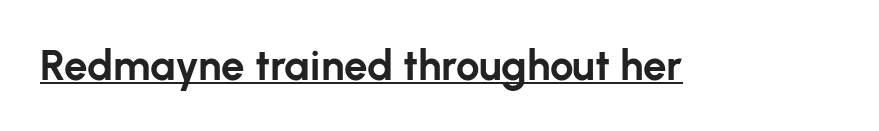
Typographically, this falls in the sans-serif category. Spacing between characters is what you'd get straight out of the box. The rendering uses natural spacing where letterforms have individual widths. Looks like someone drew a line under every word here.
